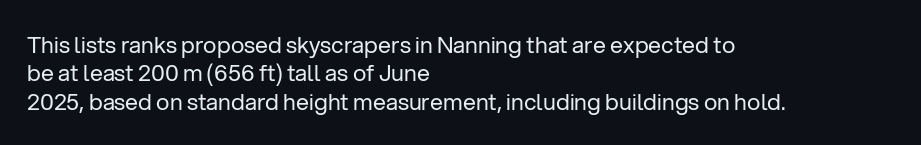
Q: Is the text bold? A: No.
Q: Is the text italic (slanted)? A: No, it is upright.
Q: Is the text underlined? A: No.
Q: How is the paragraph aligned? A: Left-aligned.
Q: Is the spacing between letters normal or unusually wide? A: Normal.
